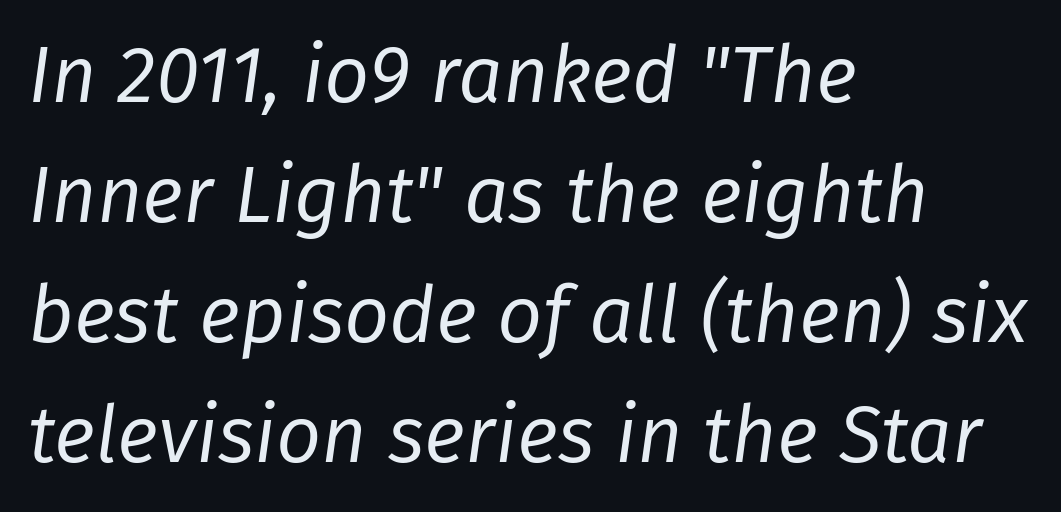
Observe the ordinary spacing: letters are neighbours, not strangers. Slant detected: the letters are inclined. The face used here is proportionally spaced, like ordinary book or web type. Interline gaps are of average width in this sample. Compared with a typical body face, this is equally light or lighter still.
